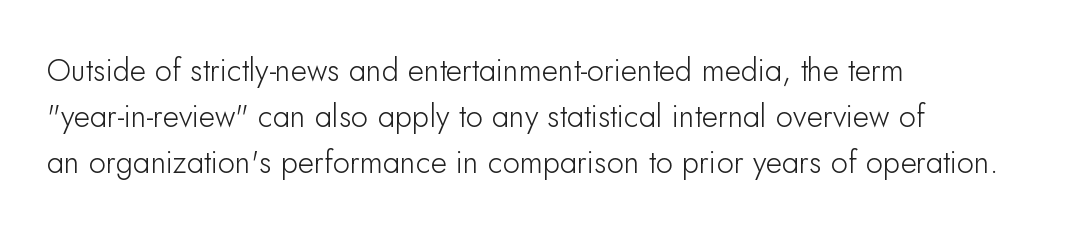
{"serif": "no", "italic": "no", "width": "normal", "stroke_contrast": "low", "x_height": "small", "monospaced": "no", "underline": "no", "align": "left", "line_spacing": "normal", "line_spacing_ratio": 1.48, "letter_spacing": "normal", "letter_spacing_em": 0.0, "glyph_px": 31}
